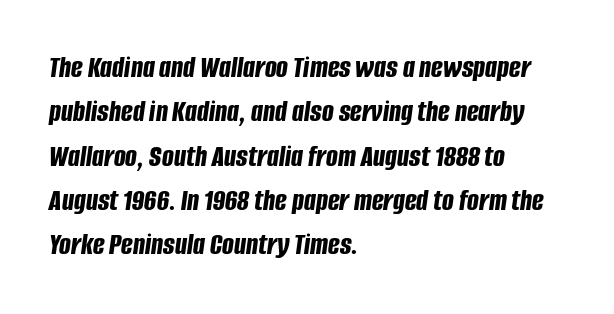
The image shows 31 px bold, condensed type, italic (leaning right); set left-aligned, normal line spacing (1.43x), normal letter spacing, not underlined; low stroke contrast and a large x-height.
